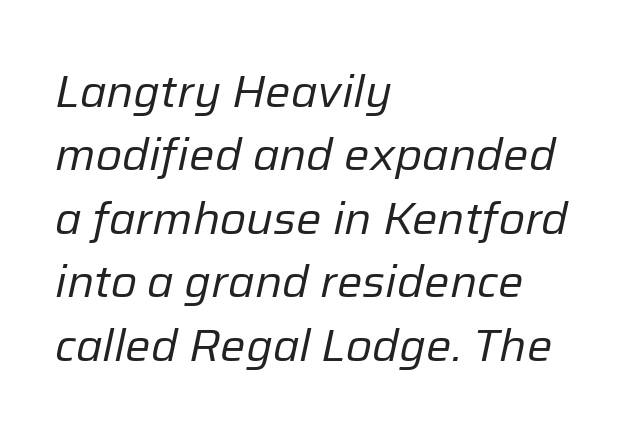
Is this a fixed-width face? No — the glyphs have proportional, varying widths. A normal amount of white space separates one row of letters from the next. Each stroke keeps to a modest, everyday thickness or less. No word sits above an underline. Yep, that's italic — everything's leaning. Compared with a centered layout, this one pins lines to the left instead.
